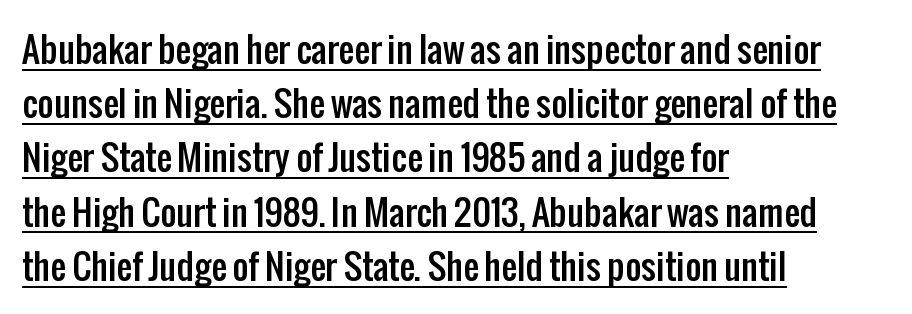
Q: Is the text italic (slanted)? A: No, it is upright.
Q: Is the typeface a serif or a sans-serif typeface? A: Sans-serif.
Q: Is the text underlined? A: Yes.
Q: How is the paragraph aligned? A: Left-aligned.
Q: Is the spacing between letters normal or unusually wide? A: Normal.
Q: Is the spacing between lines tight, normal or loose? A: Normal.
Q: Width (condensed, normal, or wide)? A: Condensed.
Q: Stroke contrast? A: Low.
Q: x-height? A: Medium.
Q: Monospaced? A: No.
